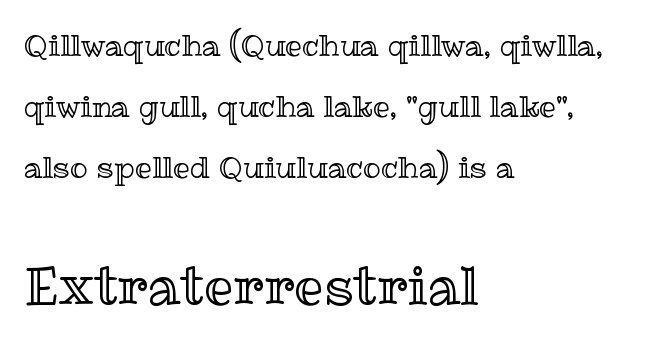
Q: Is the text italic (slanted)? A: No, it is upright.
Q: Is the text underlined? A: No.
Q: How is the paragraph aligned? A: Left-aligned.
Q: Is the spacing between letters normal or unusually wide? A: Normal.
Q: Is the spacing between lines tight, normal or loose? A: Loose.
Q: Which block of text is set in a larger size, the first (top) or the second (bottom)? A: The second (bottom) one.
Q: Width (condensed, normal, or wide)? A: Normal.
Q: x-height? A: Medium.
Q: Monospaced? A: No.
